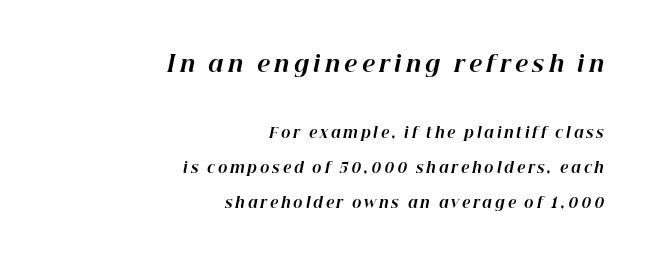
The lettering tilts uniformly, giving the passage an italic look. Is the letter spacing exaggerated? Yes — the characters are pushed far apart. Interline gaps are noticeably wide in this sample. Honestly, there is no underline to notice here at all. Visually, the top section dominates because its glyphs are scaled up.
